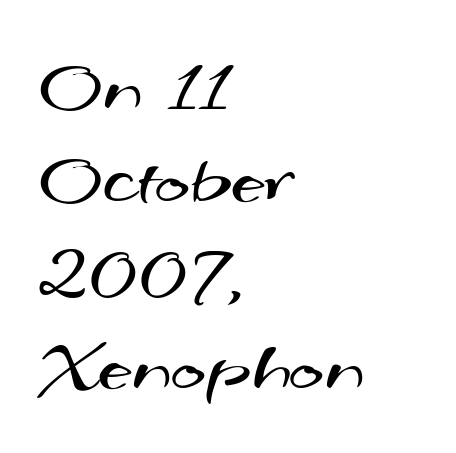
The image shows 76 px regular-weight, wide sans-serif type; set left-aligned, line spacing 1.23x, normal letter spacing, not underlined; medium stroke contrast and a small x-height.
